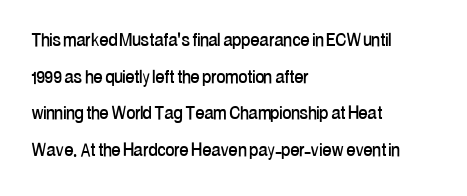
The image shows 22 px text type, upright; set left-aligned, normal line spacing (1.67x), normal letter spacing, not underlined.
